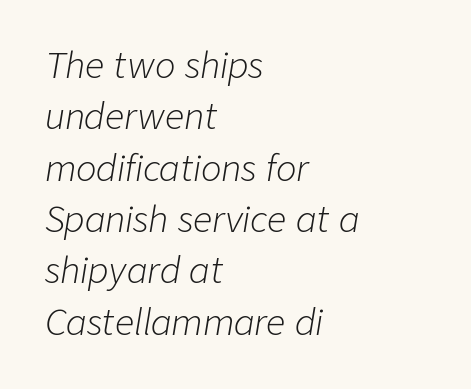
{"italic": "yes", "lean": "right", "slant_degrees": 9, "bold": "no", "weight": "light", "width": "normal", "stroke_contrast": "low", "x_height": "medium", "monospaced": "no", "underline": "no", "align": "left", "line_spacing": "normal", "line_spacing_ratio": 1.51, "letter_spacing": "normal", "letter_spacing_em": 0.0, "glyph_px": 34}
